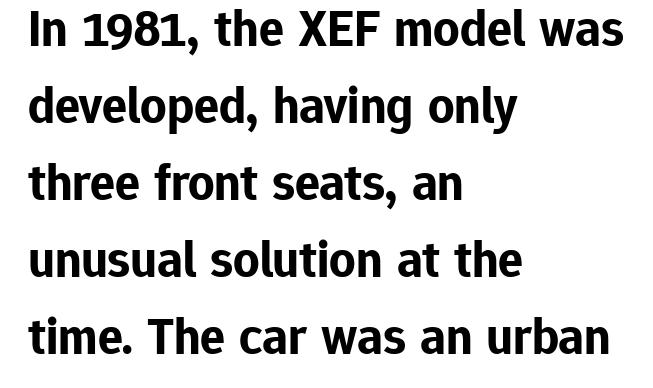
Descenders hang freely into open space. What weight is shown? A full bold with thick strokes. The text block is weighted toward the left margin, trailing off unevenly rightward. Posture: upright roman.
